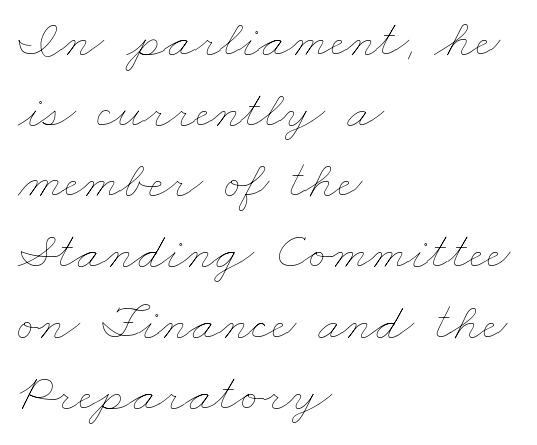
Decoration check: the copy has no underline. Visually the block forms a straight wall on the left and a jagged coastline on the right. The block of text has a typical density, with ordinary space between rows. Look at the tracking — it's just the regular setting, nothing added. The letters advance in unequal steps, a hallmark of proportional type. A light-to-regular cut is what we see here.
